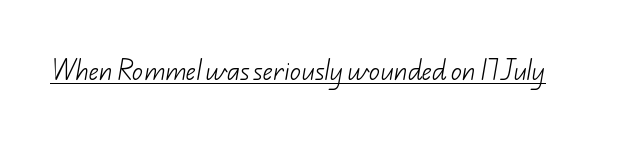
The image shows 22 px text type; set normal letter spacing, underlined.
